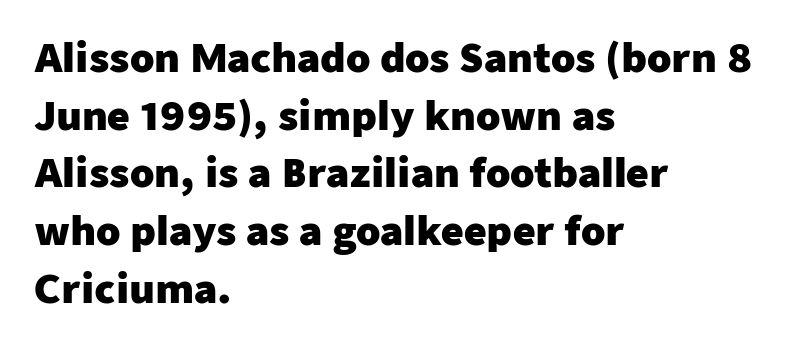
{"serif": "no", "italic": "no", "bold": "yes", "weight": "heavy", "width": "normal", "stroke_contrast": "low", "x_height": "medium", "monospaced": "no", "underline": "no", "align": "left", "line_spacing": "normal", "line_spacing_ratio": 1.48, "letter_spacing": "normal", "letter_spacing_em": 0.0, "glyph_px": 39}
